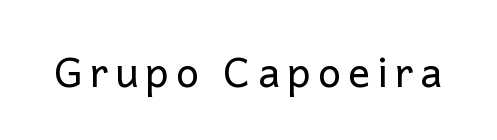
Q: Is the text bold? A: No.
Q: Is the text italic (slanted)? A: No, it is upright.
Q: Is the typeface a serif or a sans-serif typeface? A: Sans-serif.
Q: Is the text underlined? A: No.
Q: Width (condensed, normal, or wide)? A: Normal.
Q: Stroke contrast? A: Low.
Q: x-height? A: Medium.
Q: Monospaced? A: No.
